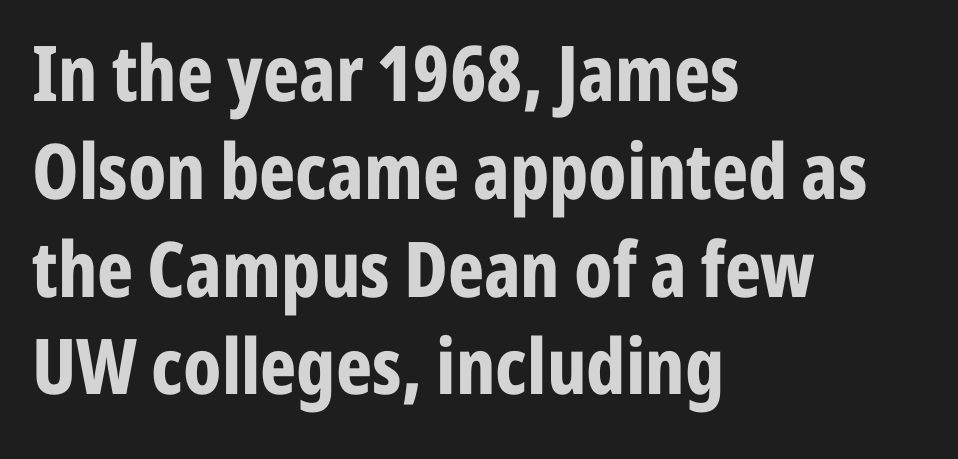
The image shows 77 px bold, condensed sans-serif type, upright; set left-aligned, normal line spacing (1.27x), normal letter spacing, not underlined; low stroke contrast and a medium x-height.
